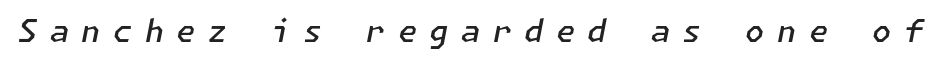
The image shows 31 px semibold type, italic (leaning right); set unusually wide letter spacing (+0.4 em), not underlined; low stroke contrast and a medium x-height.
